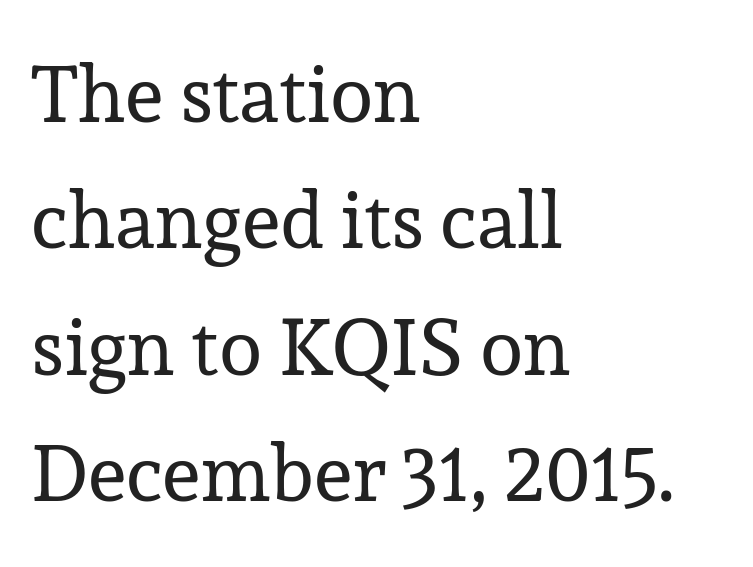
Q: Is the text bold? A: No.
Q: Is the text italic (slanted)? A: No, it is upright.
Q: Is the typeface a serif or a sans-serif typeface? A: Serif.
Q: Is the text underlined? A: No.
Q: How is the paragraph aligned? A: Left-aligned.
Q: Is the spacing between letters normal or unusually wide? A: Normal.
Q: Is the spacing between lines tight, normal or loose? A: Normal.
Q: Width (condensed, normal, or wide)? A: Normal.
Q: Stroke contrast? A: Low.
Q: x-height? A: Medium.
Q: Monospaced? A: No.
